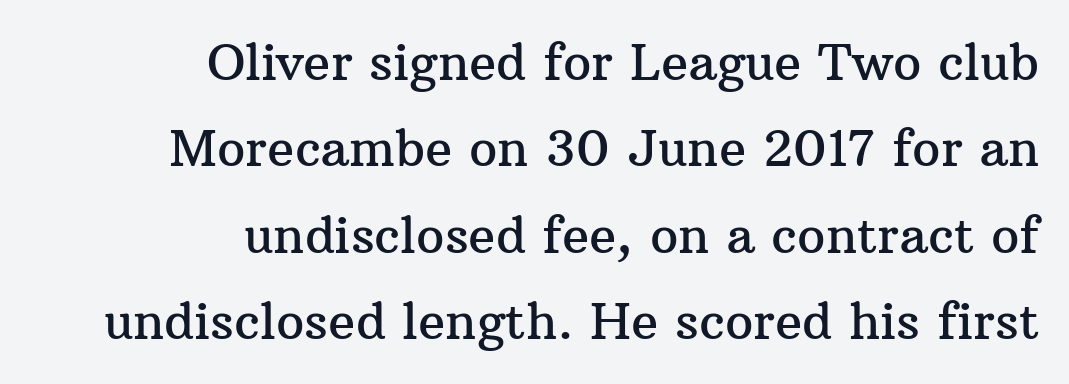
{"serif": "yes", "italic": "no", "width": "normal", "stroke_contrast": "medium", "x_height": "medium", "monospaced": "no", "underline": "no", "align": "right", "line_spacing_ratio": 1.73, "letter_spacing": "normal", "letter_spacing_em": 0.0, "glyph_px": 50}
